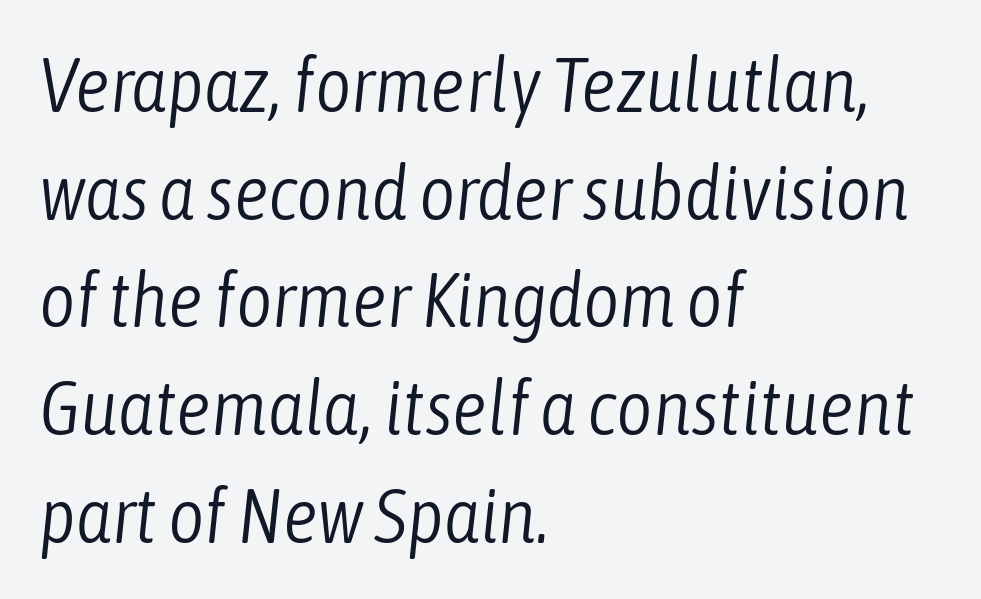
Q: Is the text bold? A: No.
Q: Is the text italic (slanted)? A: Yes, it leans right by about 6 degrees.
Q: Is the text underlined? A: No.
Q: How is the paragraph aligned? A: Left-aligned.
Q: Is the spacing between letters normal or unusually wide? A: Normal.
Q: Is the spacing between lines tight, normal or loose? A: Normal.
Q: Width (condensed, normal, or wide)? A: Condensed.
Q: Stroke contrast? A: Low.
Q: x-height? A: Medium.
Q: Monospaced? A: No.
